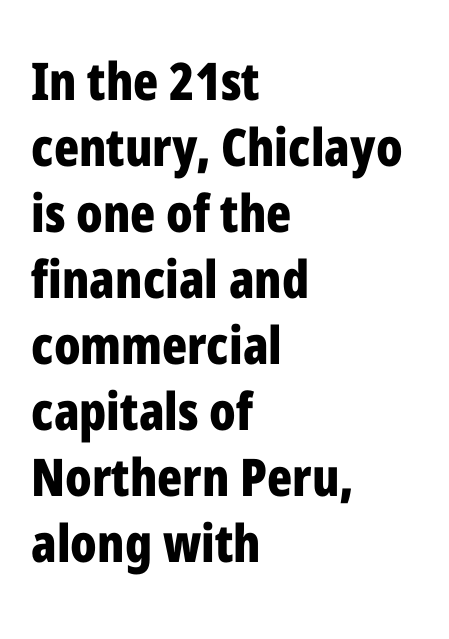
Q: Is the text bold? A: Yes.
Q: Is the text italic (slanted)? A: No, it is upright.
Q: Is the typeface a serif or a sans-serif typeface? A: Sans-serif.
Q: Is the text underlined? A: No.
Q: How is the paragraph aligned? A: Left-aligned.
Q: Is the spacing between letters normal or unusually wide? A: Normal.
Q: Is the spacing between lines tight, normal or loose? A: Normal.
Q: Width (condensed, normal, or wide)? A: Condensed.
Q: Stroke contrast? A: Low.
Q: x-height? A: Medium.
Q: Monospaced? A: No.
